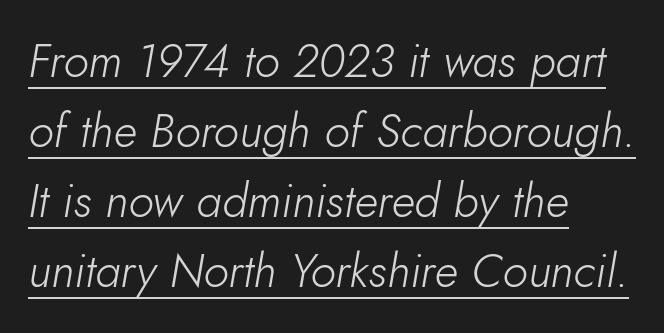
{"italic": "yes", "lean": "right", "slant_degrees": 10, "bold": "no", "weight": "light", "width": "normal", "stroke_contrast": "low", "x_height": "small", "monospaced": "no", "underline": "yes", "align": "left", "line_spacing": "normal", "line_spacing_ratio": 1.49, "letter_spacing": "normal", "letter_spacing_em": 0.0, "glyph_px": 47}
